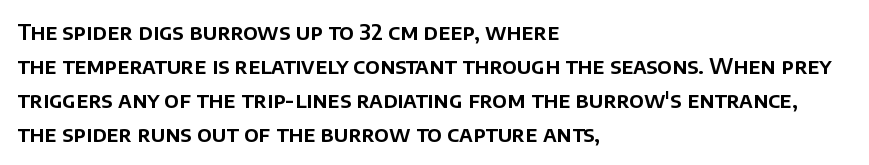
Students, observe: this is what conventionally led text looks like. This sample uses an upright cut, with every glyph sitting square on the baseline. A clean baseline with only descenders dipping below it. Each word holds together tightly as a unit, with standard inter-letter gaps.
